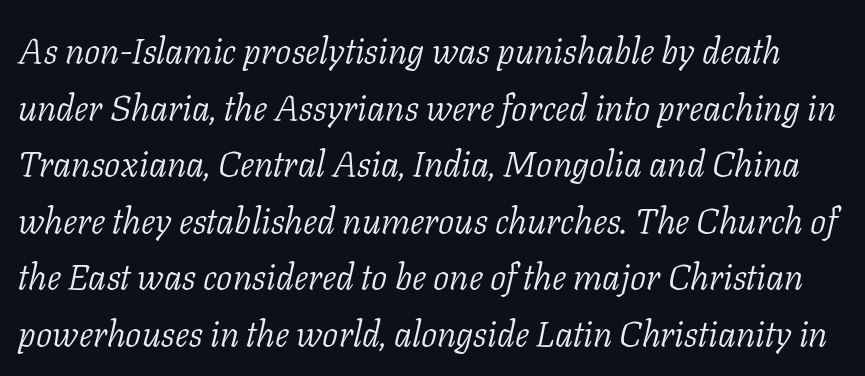
{"serif": "yes", "italic": "yes", "lean": "right", "slant_degrees": 11, "bold": "no", "weight": "light", "width": "normal", "stroke_contrast": "low", "x_height": "medium", "monospaced": "no", "underline": "no", "line_spacing": "normal", "line_spacing_ratio": 1.57, "letter_spacing": "normal", "letter_spacing_em": 0.0, "glyph_px": 36}
